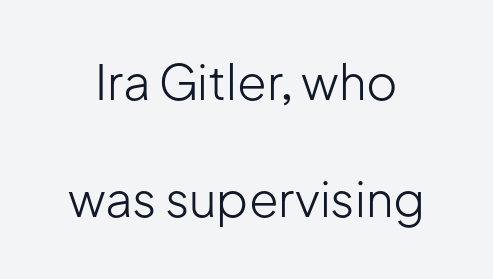
How would I describe the line gaps? Wide and relaxed. The gap between lines stays unmarked. Students, note that the glyphs here touch the page at normal intervals. A quiet, ordinary-to-light weight characterises the typeface. The glyphs in this specimen are sans serif. Note the varied advance widths — an 'i' is clearly narrower than an 'm'.
